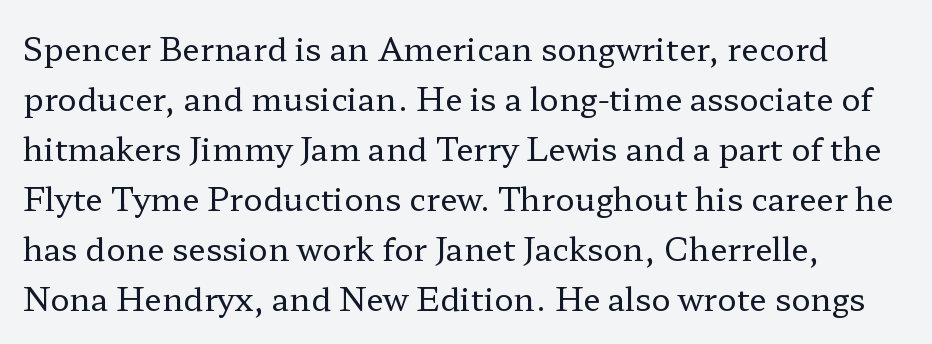
{"serif": "yes", "italic": "no", "bold": "no", "weight": "regular", "width": "wide", "stroke_contrast": "low", "x_height": "medium", "monospaced": "no", "underline": "no", "align": "left", "line_spacing": "normal", "line_spacing_ratio": 1.56, "letter_spacing": "normal", "letter_spacing_em": 0.0, "glyph_px": 32}
